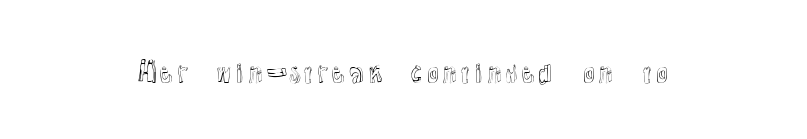
The image shows 26 px text type, upright; set normal letter spacing, not underlined.
